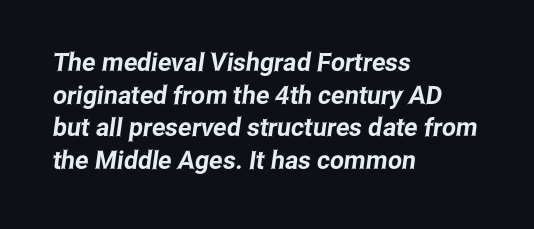
{"underline": "no", "align": "left", "line_spacing": "normal", "line_spacing_ratio": 1.31, "letter_spacing": "normal", "letter_spacing_em": 0.0, "glyph_px": 25}
